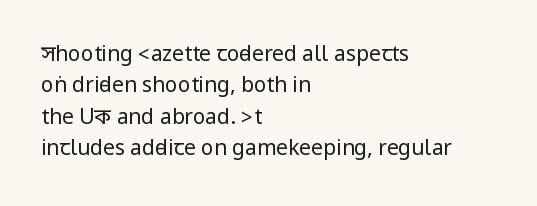
{"italic": "no", "bold": "no", "underline": "no", "align": "left", "line_spacing": "normal", "line_spacing_ratio": 1.5, "letter_spacing": "normal", "letter_spacing_em": 0.0, "glyph_px": 21}
